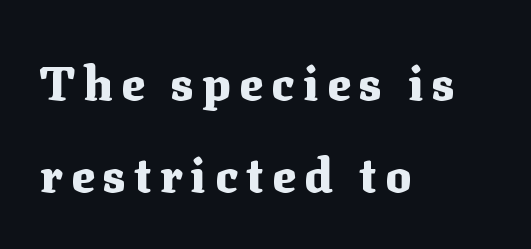
Typeset ragged right — the left edge is the straight one. The face used here is proportionally spaced, like ordinary book or web type. In terms of leading, this rendering errs on the spacious side. Note: serifs present on the glyphs.
